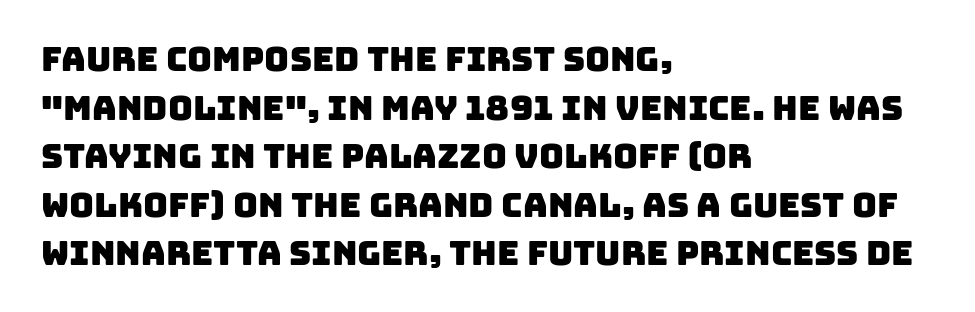
{"serif": "no", "width": "normal", "stroke_contrast": "low", "x_height": "large", "monospaced": "no", "underline": "no", "align": "left", "line_spacing": "normal", "line_spacing_ratio": 1.43, "letter_spacing": "normal", "letter_spacing_em": 0.0, "glyph_px": 34}
